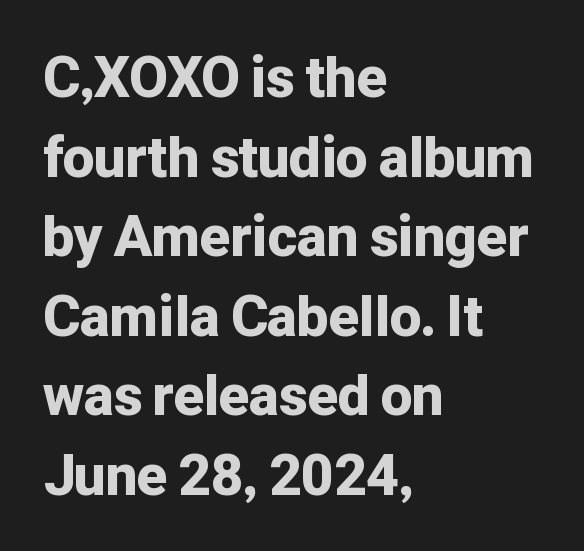
The rendering keeps characters at their native spacing. The type sits square on the baseline with zero lean. In terms of weight, the rendering is a true, heavy bold. Descender tails drop into unmarked territory. The passage is arranged the way most books set body copy — flush left. A typesetter would label this face a sans.
